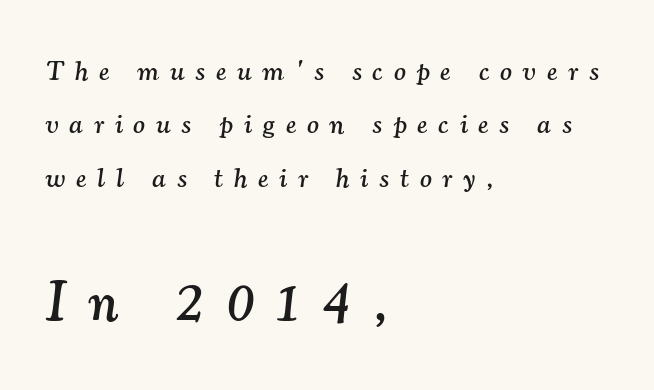
The composition opens small and finishes big. What stands out about the letter spacing? Its width — letters are far apart. Check where the strokes stop: tiny serifs finish them off. Observe the lean: these are italic letterforms.
